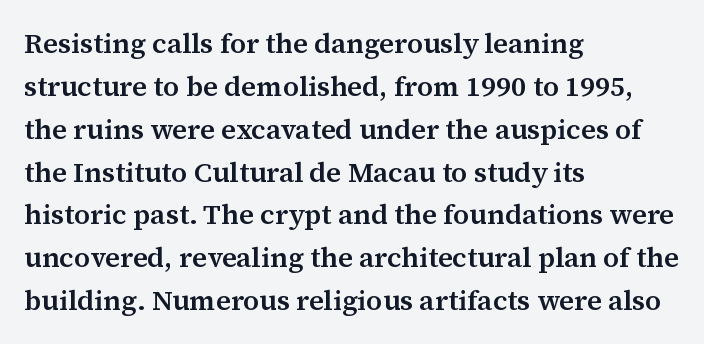
Q: Is the text bold? A: Semi-bold.
Q: Is the text italic (slanted)? A: No, it is upright.
Q: Is the typeface a serif or a sans-serif typeface? A: Serif.
Q: Is the text underlined? A: No.
Q: How is the paragraph aligned? A: Left-aligned.
Q: Is the spacing between letters normal or unusually wide? A: Normal.
Q: Is the spacing between lines tight, normal or loose? A: Normal.
Q: Width (condensed, normal, or wide)? A: Normal.
Q: Stroke contrast? A: Medium.
Q: x-height? A: Medium.
Q: Monospaced? A: No.
